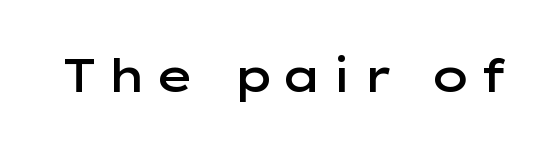
{"serif": "no", "italic": "no", "bold": "semi", "weight": "semibold", "width": "wide", "stroke_contrast": "low", "x_height": "medium", "monospaced": "no", "underline": "no", "glyph_px": 46}
